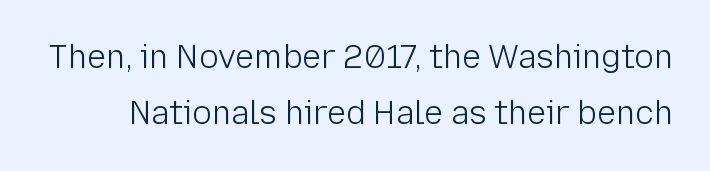
The image shows 32 px light sans-serif type, upright; set line spacing 1.76x, normal letter spacing, not underlined; low stroke contrast and a medium x-height.
